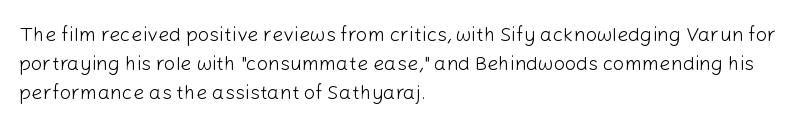
The image shows 20 px text type, upright; set left-aligned, normal line spacing (1.44x), normal letter spacing, not underlined.
